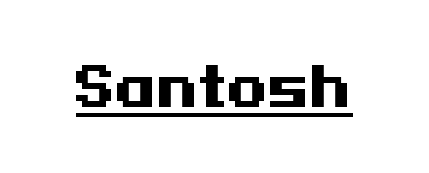
The image shows 53 px heavy, wide sans-serif type, upright; set normal letter spacing, underlined; medium stroke contrast and a medium x-height.
